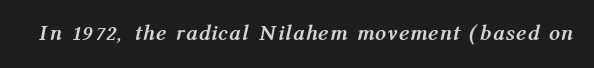
{"italic": "yes", "lean": "right", "slant_degrees": 12, "bold": "yes", "underline": "no", "glyph_px": 22}
